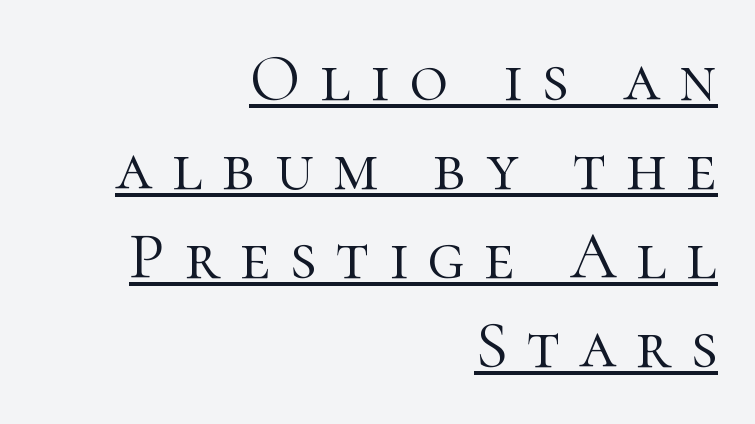
The image shows 66 px light serif type, upright; set right-aligned, normal line spacing (1.35x), unusually wide letter spacing (+0.3 em), underlined; high stroke contrast and a medium x-height.
